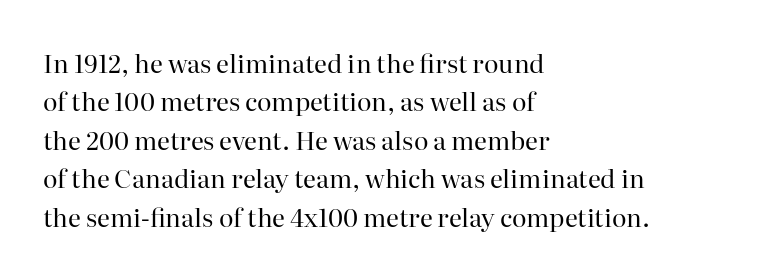
{"italic": "no", "bold": "no", "underline": "no", "align": "left", "line_spacing": "normal", "line_spacing_ratio": 1.54, "letter_spacing": "normal", "letter_spacing_em": 0.0, "glyph_px": 25}
